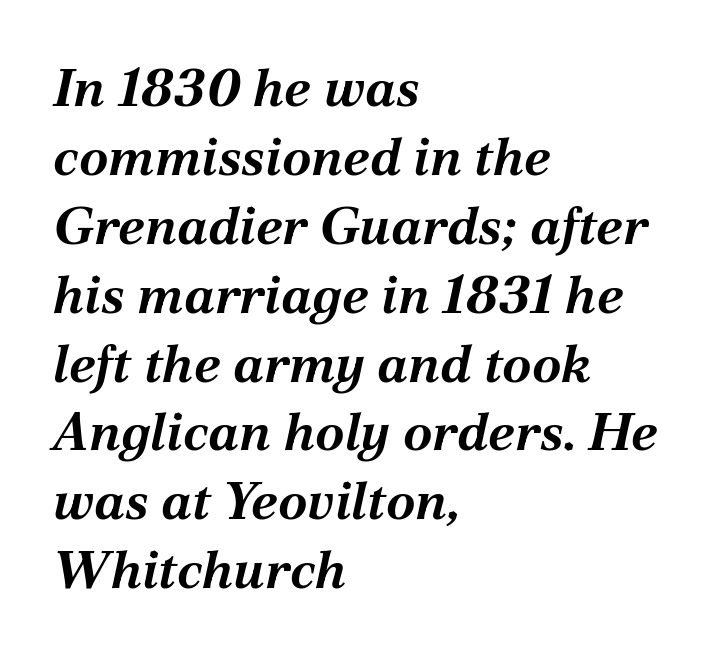
Line starts are locked; line ends wander. Bold? Absolutely — the strokes are thick and heavy. You could not count columns in this text — the font is proportionally spaced. A typesetter would call this leading conventional body-copy spacing.
